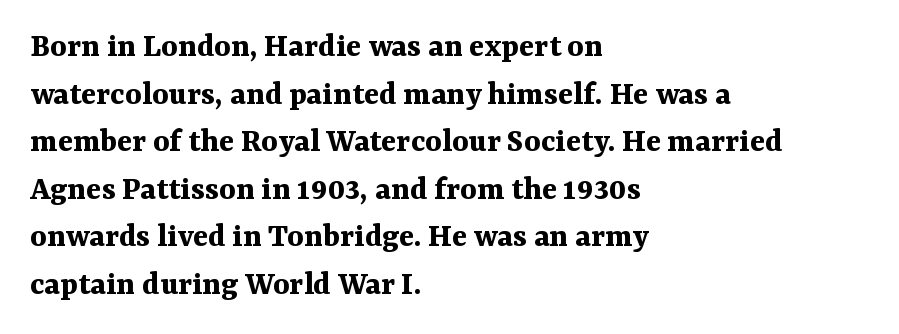
Q: Is the text bold? A: Yes.
Q: Is the text italic (slanted)? A: No, it is upright.
Q: Is the typeface a serif or a sans-serif typeface? A: Serif.
Q: Is the text underlined? A: No.
Q: How is the paragraph aligned? A: Left-aligned.
Q: Is the spacing between letters normal or unusually wide? A: Normal.
Q: Is the spacing between lines tight, normal or loose? A: Normal.
Q: Width (condensed, normal, or wide)? A: Normal.
Q: Stroke contrast? A: Medium.
Q: x-height? A: Medium.
Q: Monospaced? A: No.
